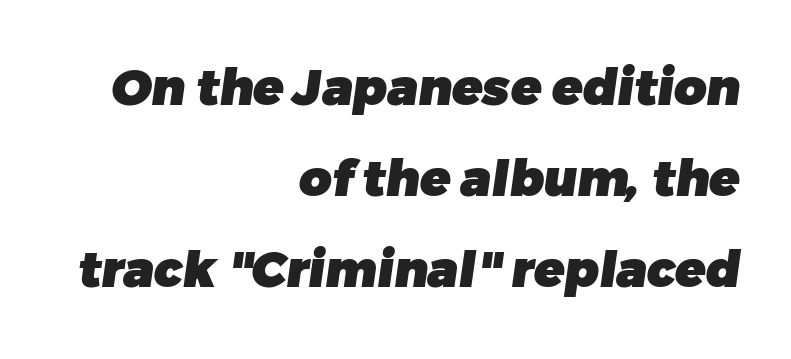
Q: Is the text bold? A: Yes.
Q: Is the typeface a serif or a sans-serif typeface? A: Sans-serif.
Q: Is the text underlined? A: No.
Q: How is the paragraph aligned? A: Right-aligned.
Q: Is the spacing between letters normal or unusually wide? A: Normal.
Q: Width (condensed, normal, or wide)? A: Normal.
Q: Stroke contrast? A: Low.
Q: x-height? A: Medium.
Q: Monospaced? A: No.
